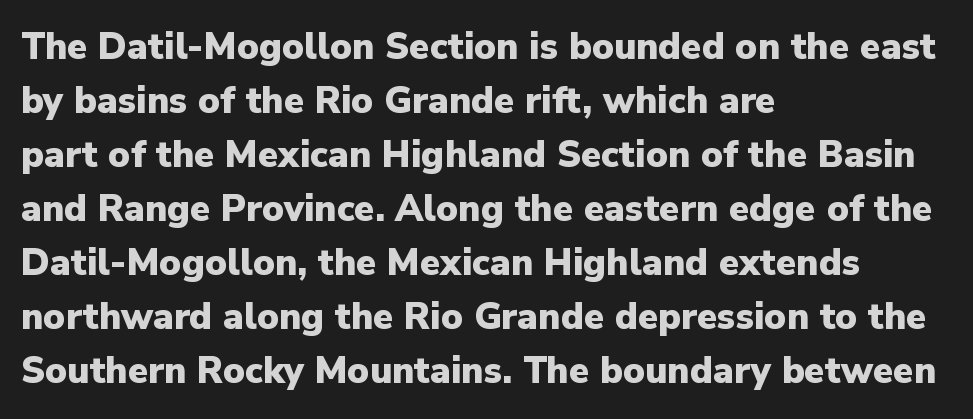
Q: Is the text bold? A: Yes.
Q: Is the text italic (slanted)? A: No, it is upright.
Q: Is the typeface a serif or a sans-serif typeface? A: Sans-serif.
Q: Is the text underlined? A: No.
Q: How is the paragraph aligned? A: Left-aligned.
Q: Is the spacing between letters normal or unusually wide? A: Normal.
Q: Is the spacing between lines tight, normal or loose? A: Normal.
Q: Width (condensed, normal, or wide)? A: Normal.
Q: Stroke contrast? A: Low.
Q: x-height? A: Medium.
Q: Monospaced? A: No.
